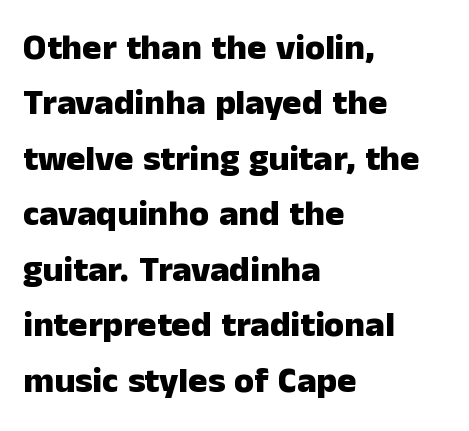
Q: Is the text bold? A: Yes.
Q: Is the text italic (slanted)? A: No, it is upright.
Q: Is the typeface a serif or a sans-serif typeface? A: Sans-serif.
Q: Is the text underlined? A: No.
Q: How is the paragraph aligned? A: Left-aligned.
Q: Is the spacing between letters normal or unusually wide? A: Normal.
Q: Is the spacing between lines tight, normal or loose? A: Normal.
Q: Width (condensed, normal, or wide)? A: Normal.
Q: Stroke contrast? A: Low.
Q: x-height? A: Medium.
Q: Monospaced? A: No.
